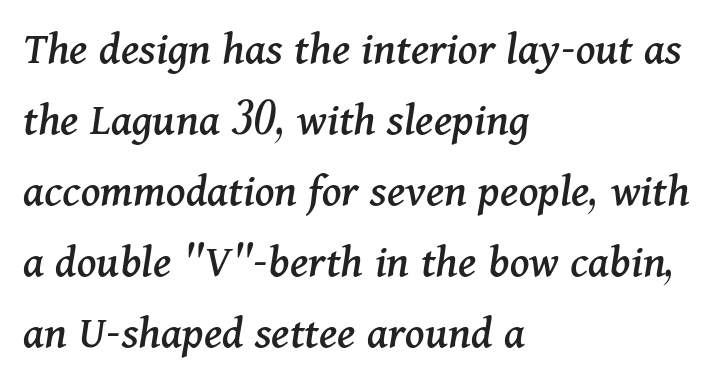
It's the slanting kind of type. The space between consecutive lines is moderate. Unlike a clean sans, this face finishes its strokes with serifs. A student would call this left alignment; a typographer would say flush left, rag right. Short note: letters normally spaced.
